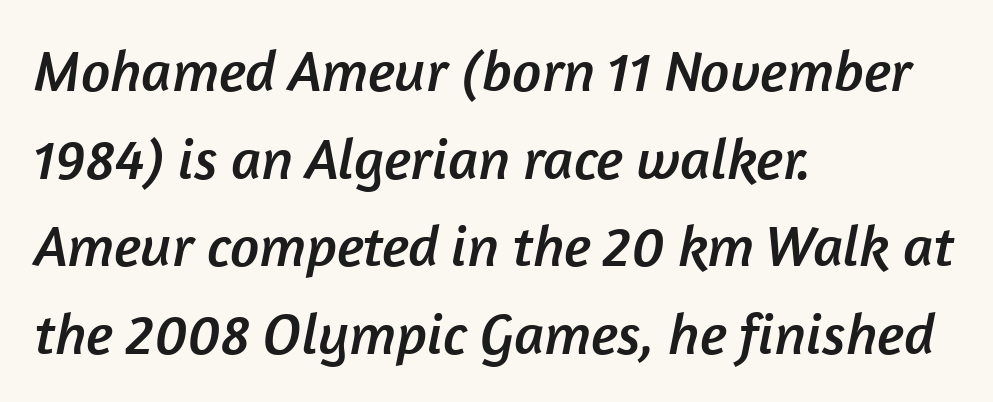
The setting favours the left margin, as ordinary paragraphs usually do. The horizontal fit of the characters is conventional and even. This sample has the flowing, uneven cadence of proportional lettering. Look at the bottom of the vertical strokes: they stop flat, with no serifs.
